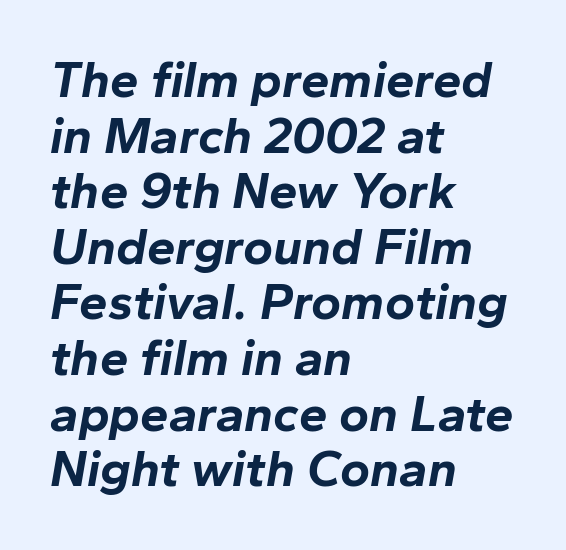
{"italic": "yes", "lean": "right", "slant_degrees": 10, "bold": "yes", "weight": "bold", "width": "normal", "stroke_contrast": "low", "x_height": "medium", "monospaced": "no", "underline": "no", "align": "left", "line_spacing": "tight", "line_spacing_ratio": 1.09, "letter_spacing": "normal", "letter_spacing_em": 0.0, "glyph_px": 51}
